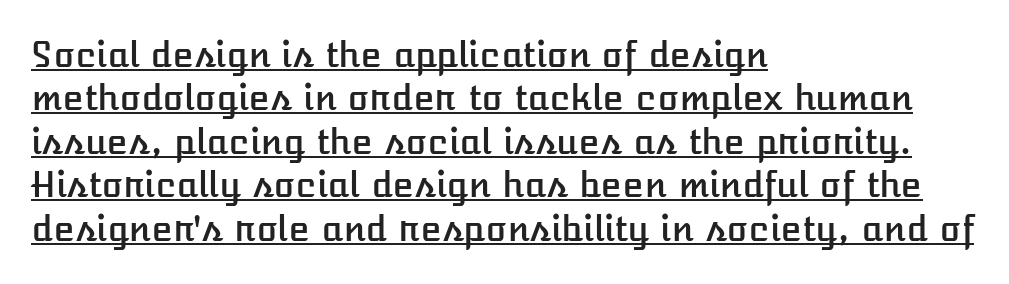
{"italic": "no", "width": "normal", "stroke_contrast": "low", "x_height": "medium", "monospaced": "no", "underline": "yes", "align": "left", "line_spacing_ratio": 1.24, "letter_spacing": "normal", "letter_spacing_em": 0.0, "glyph_px": 35}
